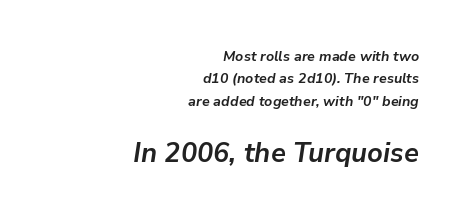
The image shows 27 px bold type, italic (leaning right); set right-aligned, normal line spacing (1.59x), normal letter spacing, not underlined; the second (bottom) block is 1.93x larger.
